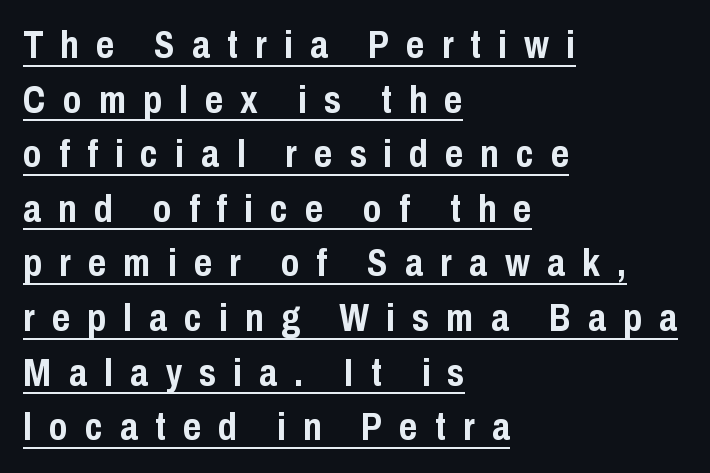
Here the glyphs are tracked loosely, breaking word shapes into spaced letters. Heavy-handed strokes throughout: this text is bold. The lettering stays uniformly vertical, giving the passage a roman look. Does the leading feel generous? No, just average. The glyphs are accompanied by a horizontal stroke just below them. Every row of glyphs begins at an identical x-position on the left.
